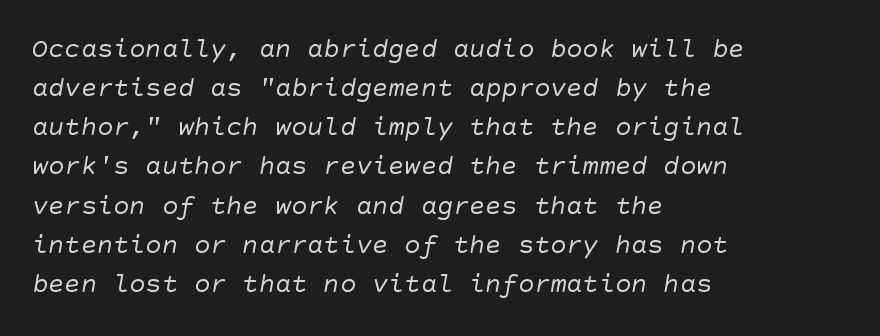
The image shows 27 px text type; set left-aligned, normal line spacing (1.45x), normal letter spacing, not underlined.
